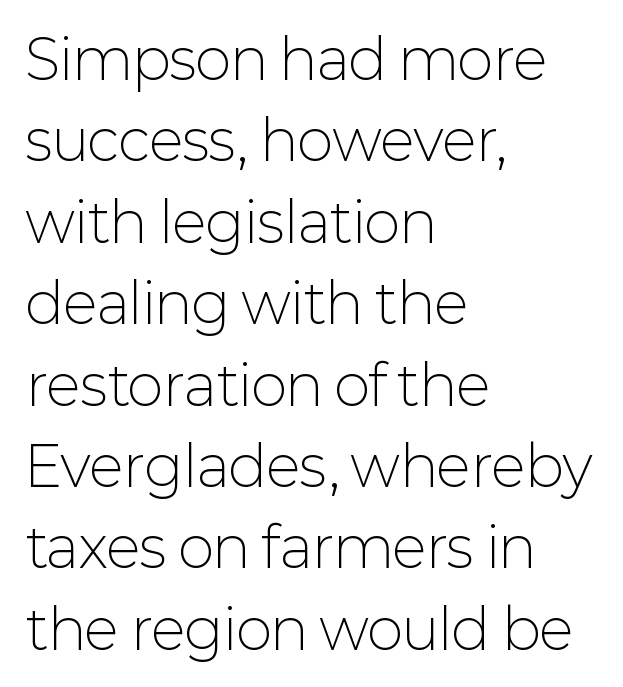
Unlike a traditional serif, this face leaves its strokes unadorned. Line beginnings align vertically; line endings do not. Here the designer chose a conventional face with non-uniform glyph widths. The foot of each line stays bare and open. Vertical stems look standard width or narrower in stroke. Observe the ordinary spacing: letters are neighbours, not strangers.
